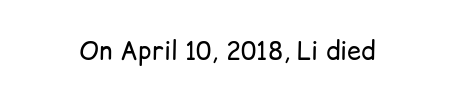
Q: Is the text bold? A: No.
Q: Is the text italic (slanted)? A: No, it is upright.
Q: Is the text underlined? A: No.
Q: Is the spacing between letters normal or unusually wide? A: Normal.
